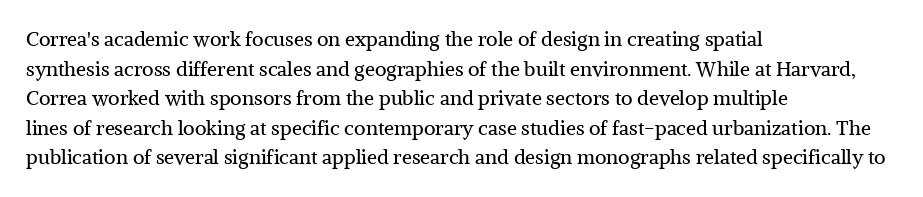
The image shows 20 px text type, upright; set left-aligned, normal line spacing (1.48x), normal letter spacing, not underlined.
